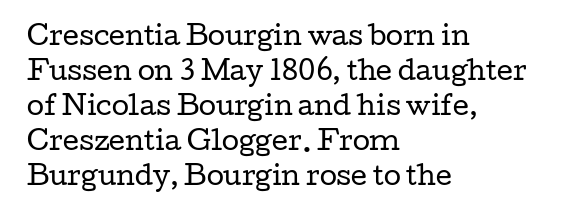
{"italic": "no", "bold": "no", "underline": "no", "align": "left", "line_spacing": "normal", "line_spacing_ratio": 1.4, "letter_spacing": "normal", "letter_spacing_em": 0.0, "glyph_px": 25}
